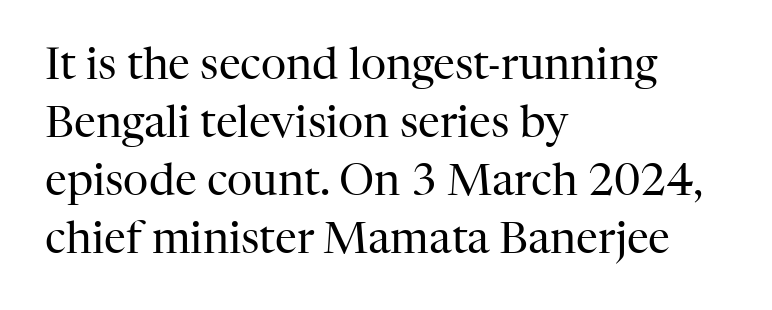
{"serif": "yes", "italic": "no", "bold": "no", "weight": "regular", "width": "normal", "stroke_contrast": "high", "x_height": "medium", "monospaced": "no", "underline": "no", "align": "left", "line_spacing": "normal", "line_spacing_ratio": 1.32, "letter_spacing": "normal", "letter_spacing_em": 0.0, "glyph_px": 44}
